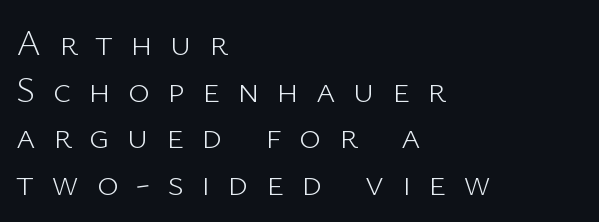
{"serif": "no", "italic": "no", "bold": "no", "weight": "light", "width": "normal", "stroke_contrast": "low", "x_height": "medium", "monospaced": "no", "underline": "no", "align": "left", "line_spacing": "normal", "line_spacing_ratio": 1.26, "letter_spacing": "wide", "letter_spacing_em": 0.47, "glyph_px": 37}
